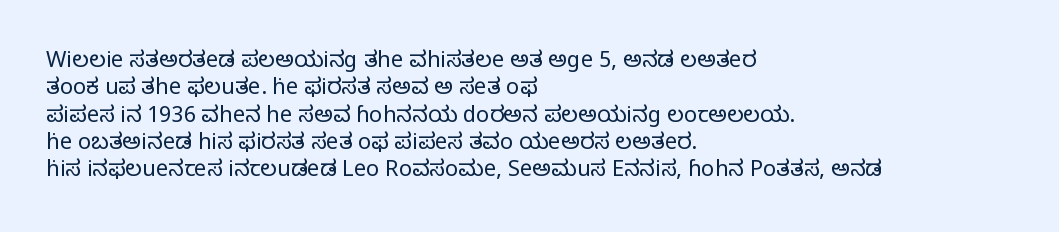
The image shows 22 px text type, upright; set left-aligned, line spacing 1.24x, normal letter spacing, not underlined.
